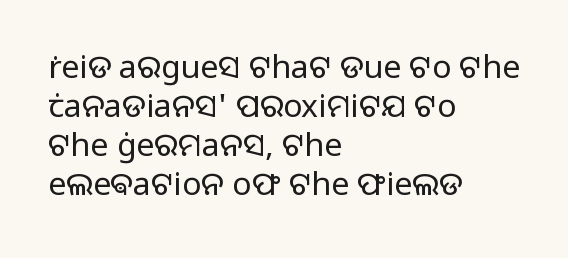
The image shows 32 px light sans-serif type, upright; set left-aligned, line spacing 1.22x, normal letter spacing, not underlined; low stroke contrast and a medium x-height.
